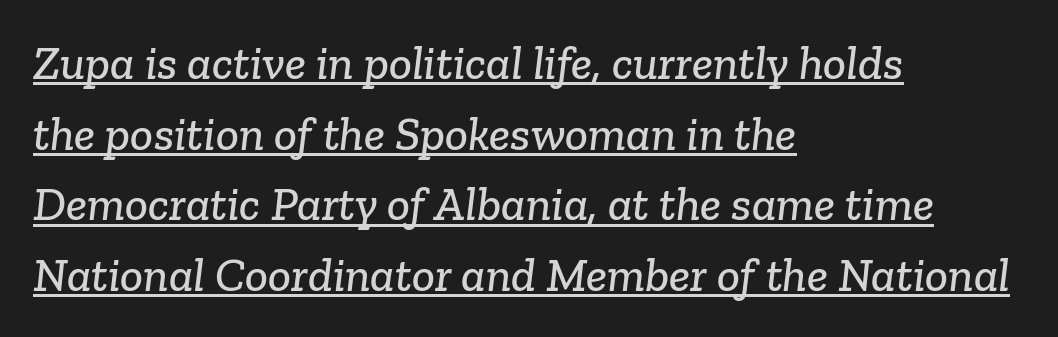
Visually the block forms a straight wall on the left and a jagged coastline on the right. Here the designer chose a conventional face with non-uniform glyph widths. Decoration check: the copy is underlined. Line spacing here is normal.
